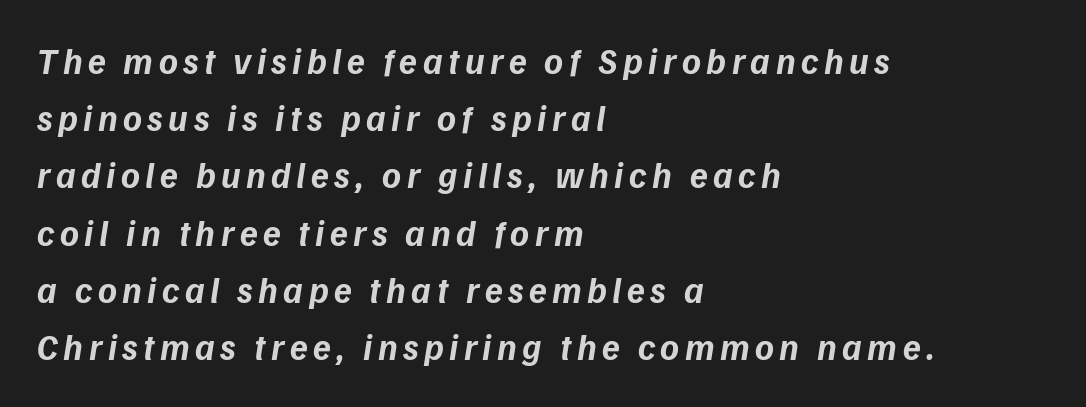
{"serif": "no", "bold": "yes", "weight": "bold", "width": "normal", "stroke_contrast": "low", "x_height": "medium", "monospaced": "no", "underline": "no", "align": "left", "line_spacing": "normal", "line_spacing_ratio": 1.59, "glyph_px": 36}
